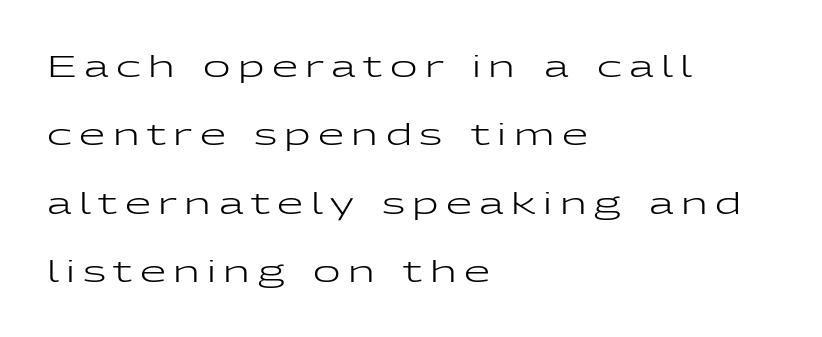
Q: Is the text bold? A: No.
Q: Is the text italic (slanted)? A: No, it is upright.
Q: Is the typeface a serif or a sans-serif typeface? A: Sans-serif.
Q: Is the text underlined? A: No.
Q: How is the paragraph aligned? A: Left-aligned.
Q: Is the spacing between letters normal or unusually wide? A: Unusually wide.
Q: Is the spacing between lines tight, normal or loose? A: Loose.
Q: Width (condensed, normal, or wide)? A: Wide.
Q: Stroke contrast? A: Low.
Q: x-height? A: Medium.
Q: Monospaced? A: No.
